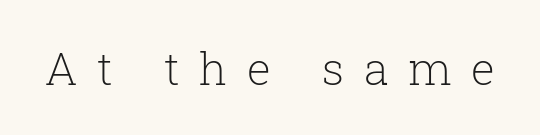
{"serif": "yes", "italic": "no", "bold": "no", "weight": "light", "width": "normal", "stroke_contrast": "low", "x_height": "medium", "monospaced": "no", "underline": "no", "letter_spacing": "wide", "letter_spacing_em": 0.44, "glyph_px": 45}
